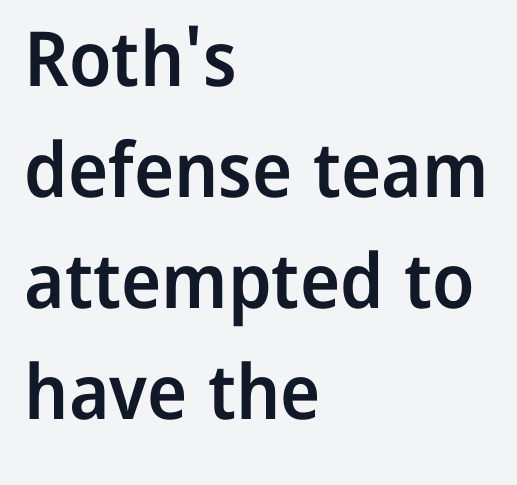
Q: Is the text bold? A: Semi-bold.
Q: Is the text italic (slanted)? A: No, it is upright.
Q: Is the typeface a serif or a sans-serif typeface? A: Sans-serif.
Q: Is the text underlined? A: No.
Q: How is the paragraph aligned? A: Left-aligned.
Q: Is the spacing between letters normal or unusually wide? A: Normal.
Q: Is the spacing between lines tight, normal or loose? A: Normal.
Q: Width (condensed, normal, or wide)? A: Normal.
Q: Stroke contrast? A: Low.
Q: x-height? A: Medium.
Q: Monospaced? A: No.
